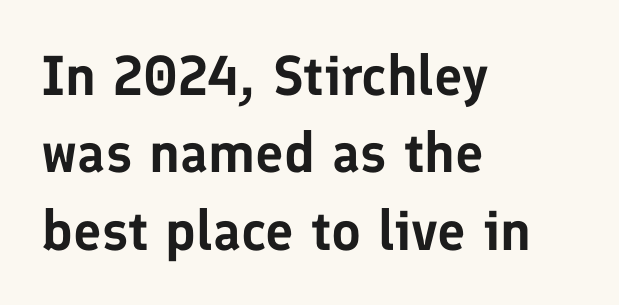
Q: Is the text italic (slanted)? A: No, it is upright.
Q: Is the typeface a serif or a sans-serif typeface? A: Sans-serif.
Q: Is the text underlined? A: No.
Q: How is the paragraph aligned? A: Left-aligned.
Q: Is the spacing between letters normal or unusually wide? A: Normal.
Q: Is the spacing between lines tight, normal or loose? A: Normal.
Q: Width (condensed, normal, or wide)? A: Normal.
Q: Stroke contrast? A: Low.
Q: x-height? A: Medium.
Q: Monospaced? A: No.
